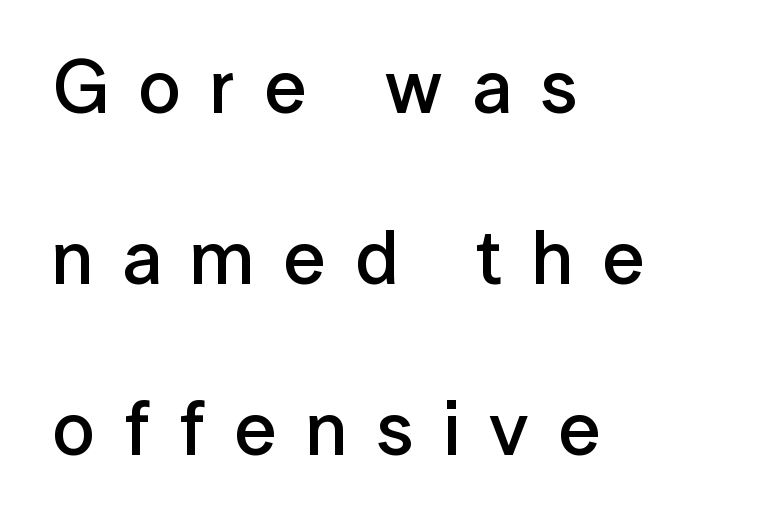
The image shows 76 px semibold sans-serif type, upright; set left-aligned, loose line spacing (2.25x), unusually wide letter spacing (+0.38 em), not underlined; low stroke contrast and a medium x-height.
